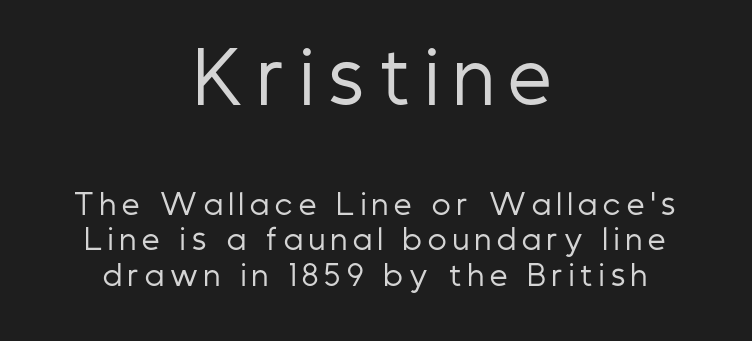
The image shows 69 px regular-weight, condensed sans-serif type, upright; set centered, normal line spacing (1.28x), unusually wide letter spacing (+0.22 em), not underlined; the first (top) block is 2.46x larger; low stroke contrast and a medium x-height.
